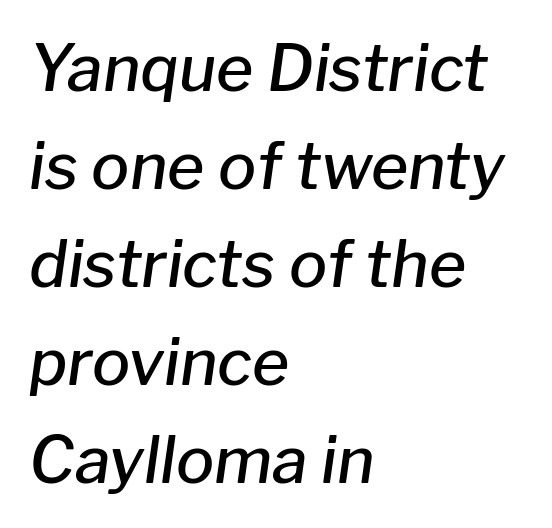
The compositor pushed each line to the left boundary. Only glyphs here, with clear space below each row. You could not count columns in this text — the font is proportionally spaced. Stems and bowls a touch heavier than normal — semibold. The glyphs look as if they've been sheared to an angle. If you measured baseline to baseline, you'd find a middling distance.
